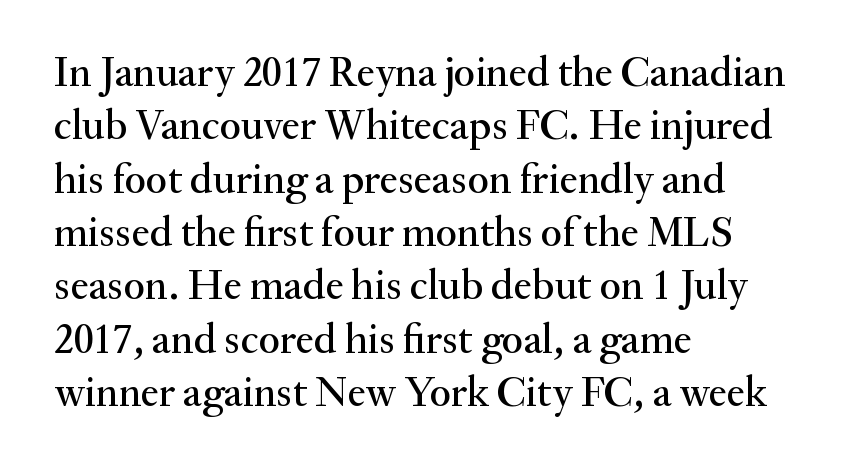
The image shows 42 px serif type, upright; set left-aligned, normal line spacing (1.27x), normal letter spacing, not underlined; medium stroke contrast and a small x-height.
